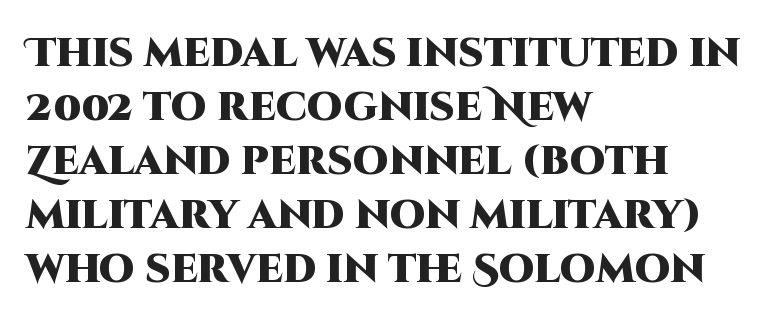
Q: Is the text bold? A: Yes.
Q: Is the text italic (slanted)? A: No, it is upright.
Q: Is the typeface a serif or a sans-serif typeface? A: Sans-serif.
Q: Is the text underlined? A: No.
Q: How is the paragraph aligned? A: Left-aligned.
Q: Is the spacing between letters normal or unusually wide? A: Normal.
Q: Is the spacing between lines tight, normal or loose? A: Normal.
Q: Width (condensed, normal, or wide)? A: Normal.
Q: Stroke contrast? A: High.
Q: x-height? A: Large.
Q: Monospaced? A: No.
